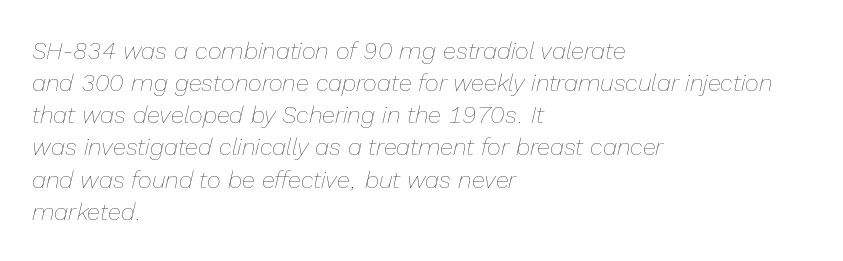
The whole block is typeset with a tilt. Alignment: flush left. The font is comparable to plain body text, perhaps lighter. The baseline area is clear. The letters sit at their default tracking, neither squeezed nor spread.
